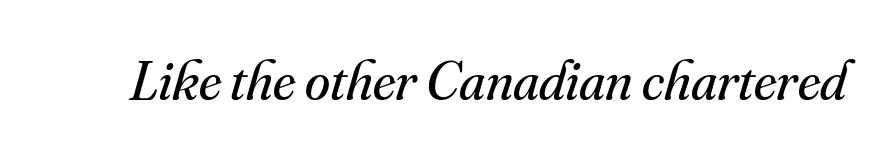
{"serif": "yes", "italic": "yes", "lean": "right", "slant_degrees": 16, "bold": "no", "weight": "regular", "width": "normal", "stroke_contrast": "medium", "x_height": "small", "monospaced": "no", "underline": "no", "letter_spacing": "normal", "letter_spacing_em": 0.0, "glyph_px": 57}
